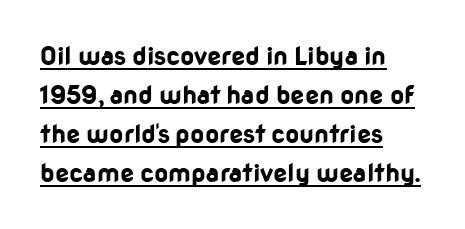
{"italic": "no", "bold": "yes", "underline": "yes", "align": "left", "line_spacing": "normal", "line_spacing_ratio": 1.56, "letter_spacing": "normal", "letter_spacing_em": 0.0, "glyph_px": 25}
